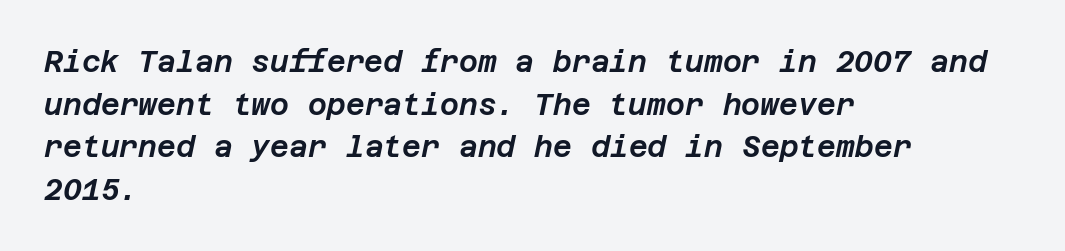
{"italic": "yes", "lean": "right", "slant_degrees": 12, "width": "normal", "stroke_contrast": "low", "x_height": "large", "underline": "no", "align": "left", "line_spacing": "normal", "line_spacing_ratio": 1.47, "letter_spacing": "normal", "letter_spacing_em": 0.0, "glyph_px": 29}
